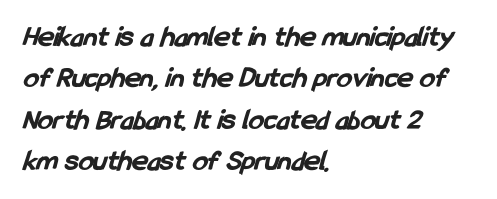
{"serif": "no", "bold": "yes", "weight": "bold", "width": "condensed", "stroke_contrast": "low", "x_height": "medium", "monospaced": "no", "underline": "no", "align": "left", "line_spacing": "normal", "line_spacing_ratio": 1.38, "letter_spacing": "normal", "letter_spacing_em": 0.0, "glyph_px": 30}
